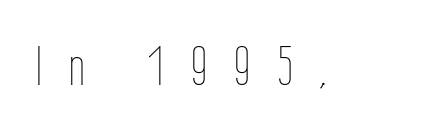
The image shows 55 px thin, condensed type, upright; set unusually wide letter spacing (+0.5 em), not underlined; low stroke contrast and a medium x-height.
